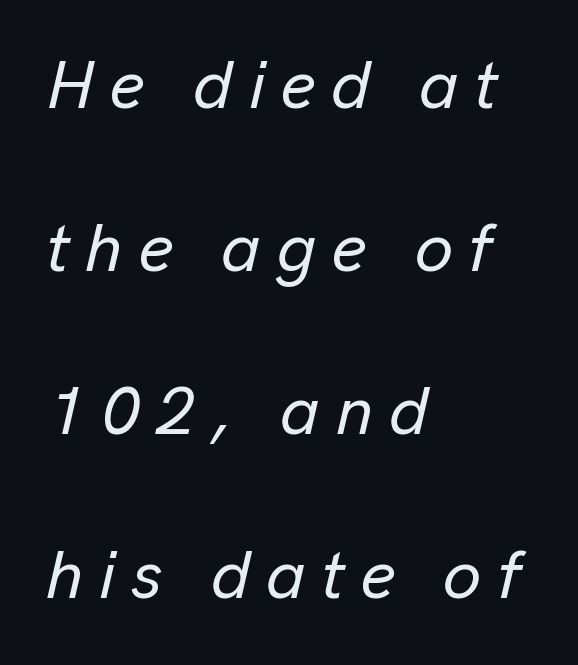
The typography opts for an oblique posture over an upright one. Summary of vertical rhythm: relaxed, with wide interline spacing. The horizontal fit of the characters is loose and conspicuously gappy. The zone under the glyphs is completely vacant. These lines stack with their left ends in a neat column. Spacing verdict: proportional, widths tailored to each character.
